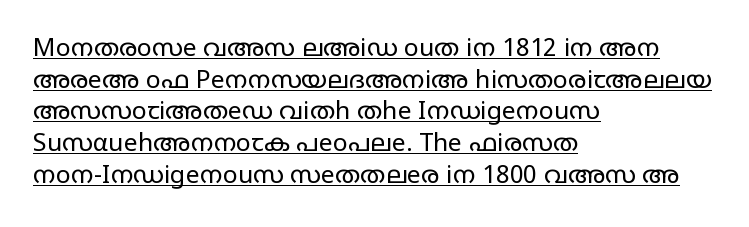
Q: Is the text bold? A: No.
Q: Is the text italic (slanted)? A: No, it is upright.
Q: Is the text underlined? A: Yes.
Q: How is the paragraph aligned? A: Left-aligned.
Q: Is the spacing between letters normal or unusually wide? A: Normal.
Q: Is the spacing between lines tight, normal or loose? A: Normal.
